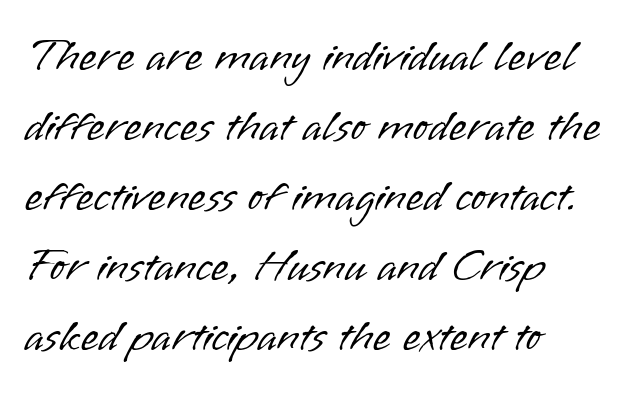
The rendering uses natural spacing where letterforms have individual widths. The typesetter chose a ragged-right arrangement here. Successive baselines arrive at the customary interval. The baseline area is clear. Stroke terminals: plain, sans-serif.
